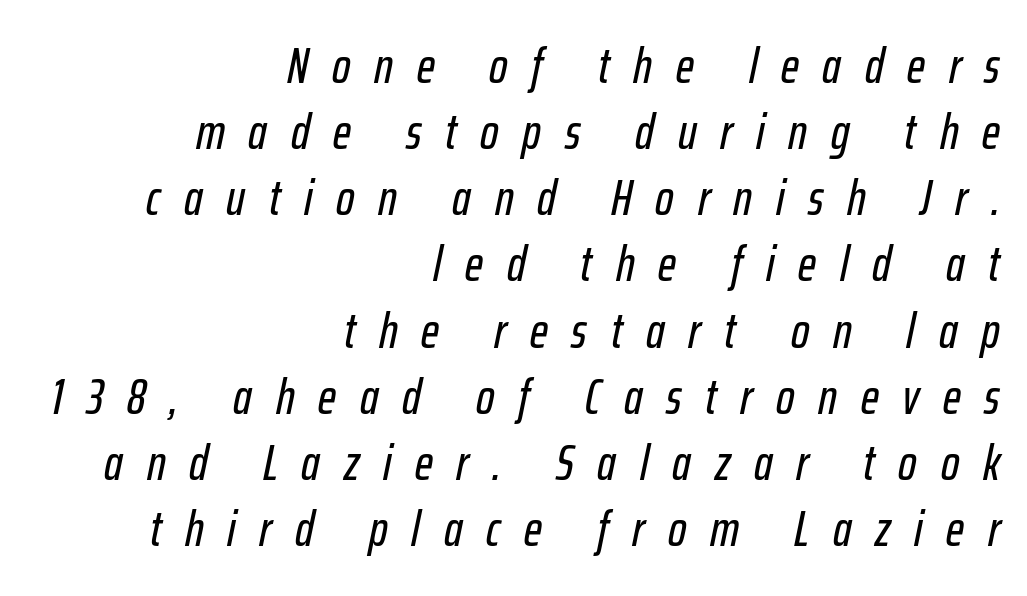
Q: Is the text italic (slanted)? A: Yes, it leans right by about 12 degrees.
Q: Is the text underlined? A: No.
Q: How is the paragraph aligned? A: Right-aligned.
Q: Is the spacing between letters normal or unusually wide? A: Unusually wide.
Q: Is the spacing between lines tight, normal or loose? A: Normal.
Q: Width (condensed, normal, or wide)? A: Condensed.
Q: Stroke contrast? A: Low.
Q: x-height? A: Medium.
Q: Monospaced? A: No.
